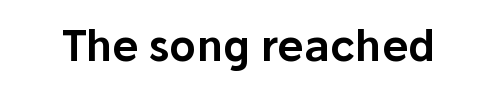
{"serif": "no", "italic": "no", "width": "normal", "stroke_contrast": "low", "x_height": "medium", "monospaced": "no", "underline": "no", "letter_spacing": "normal", "letter_spacing_em": 0.0, "glyph_px": 42}
